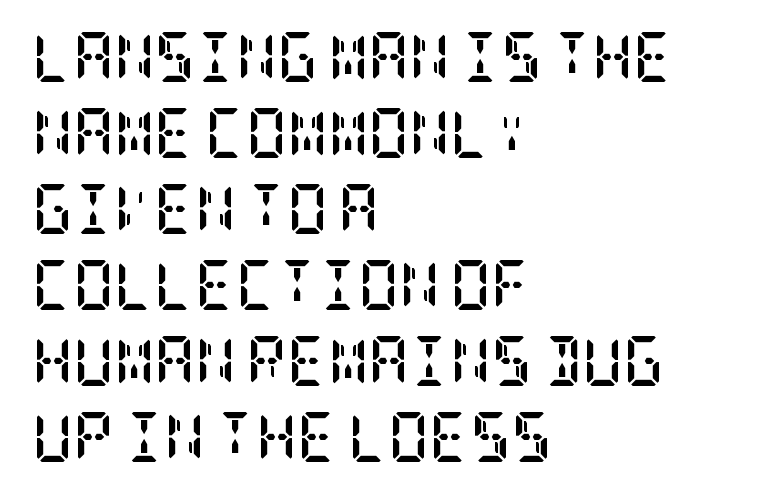
{"serif": "yes", "italic": "no", "bold": "yes", "weight": "semibold", "width": "condensed", "stroke_contrast": "low", "x_height": "large", "underline": "no", "align": "left", "line_spacing": "normal", "line_spacing_ratio": 1.52, "letter_spacing": "normal", "letter_spacing_em": 0.0, "glyph_px": 50}
